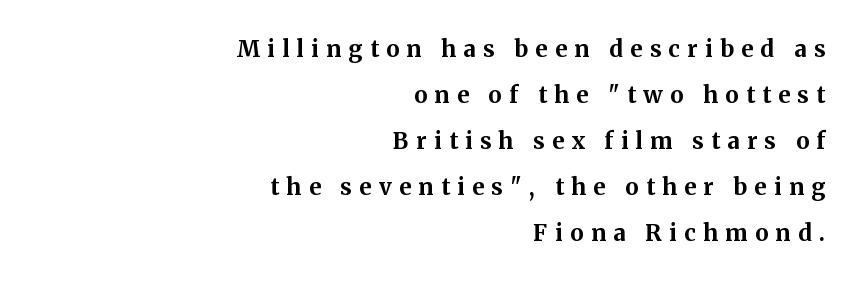
Q: Is the text bold? A: Yes.
Q: Is the text italic (slanted)? A: No, it is upright.
Q: Is the text underlined? A: No.
Q: How is the paragraph aligned? A: Right-aligned.
Q: Is the spacing between letters normal or unusually wide? A: Unusually wide.
Q: Is the spacing between lines tight, normal or loose? A: Loose.
